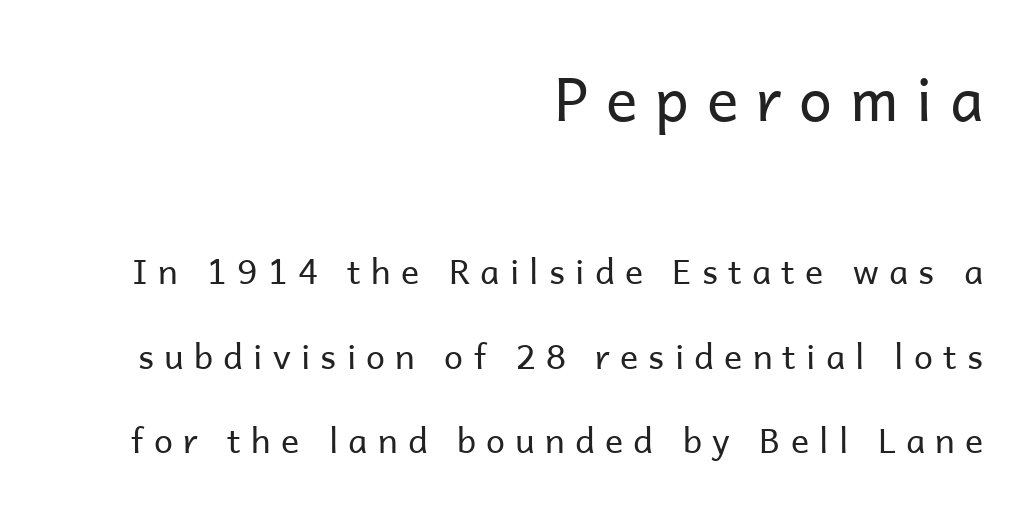
Q: Is the text bold? A: No.
Q: Is the text italic (slanted)? A: No, it is upright.
Q: Is the typeface a serif or a sans-serif typeface? A: Sans-serif.
Q: Is the text underlined? A: No.
Q: How is the paragraph aligned? A: Right-aligned.
Q: Is the spacing between letters normal or unusually wide? A: Unusually wide.
Q: Is the spacing between lines tight, normal or loose? A: Loose.
Q: Which block of text is set in a larger size, the first (top) or the second (bottom)? A: The first (top) one.
Q: Width (condensed, normal, or wide)? A: Normal.
Q: Stroke contrast? A: Low.
Q: x-height? A: Medium.
Q: Monospaced? A: No.
